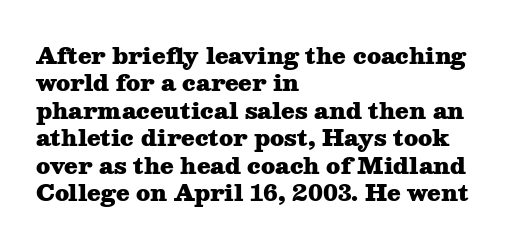
The image shows 22 px bold type, upright; set left-aligned, normal line spacing (1.25x), normal letter spacing, not underlined.
